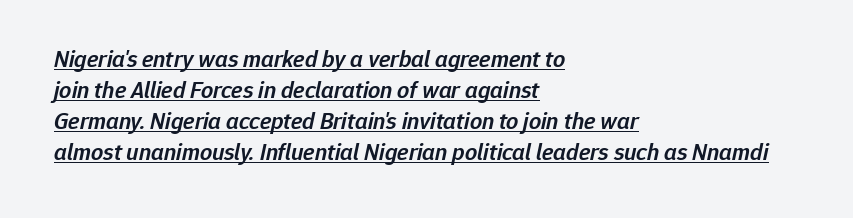
Q: Is the text bold? A: Semi-bold.
Q: Is the text italic (slanted)? A: Yes, it leans right by about 12 degrees.
Q: Is the text underlined? A: Yes.
Q: How is the paragraph aligned? A: Left-aligned.
Q: Is the spacing between letters normal or unusually wide? A: Normal.
Q: Is the spacing between lines tight, normal or loose? A: Normal.
